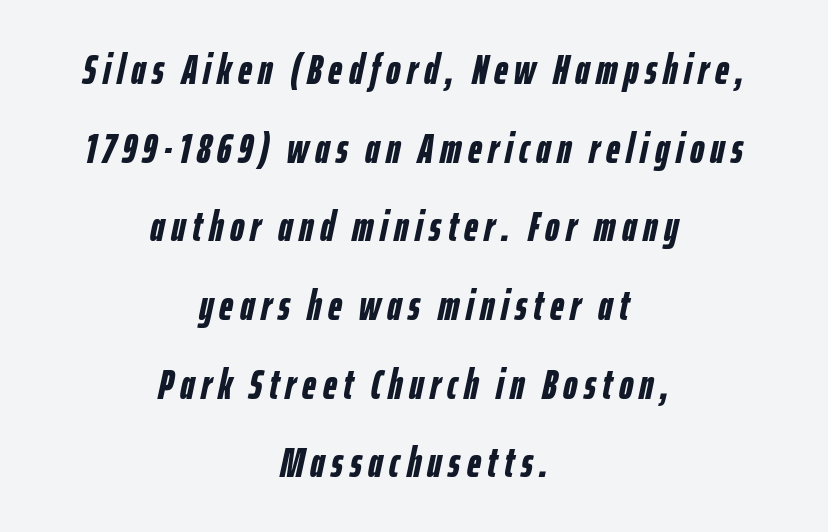
{"italic": "yes", "lean": "right", "slant_degrees": 12, "bold": "yes", "weight": "semibold", "width": "condensed", "stroke_contrast": "low", "x_height": "medium", "monospaced": "no", "underline": "no", "align": "center", "line_spacing_ratio": 1.83, "glyph_px": 43}
